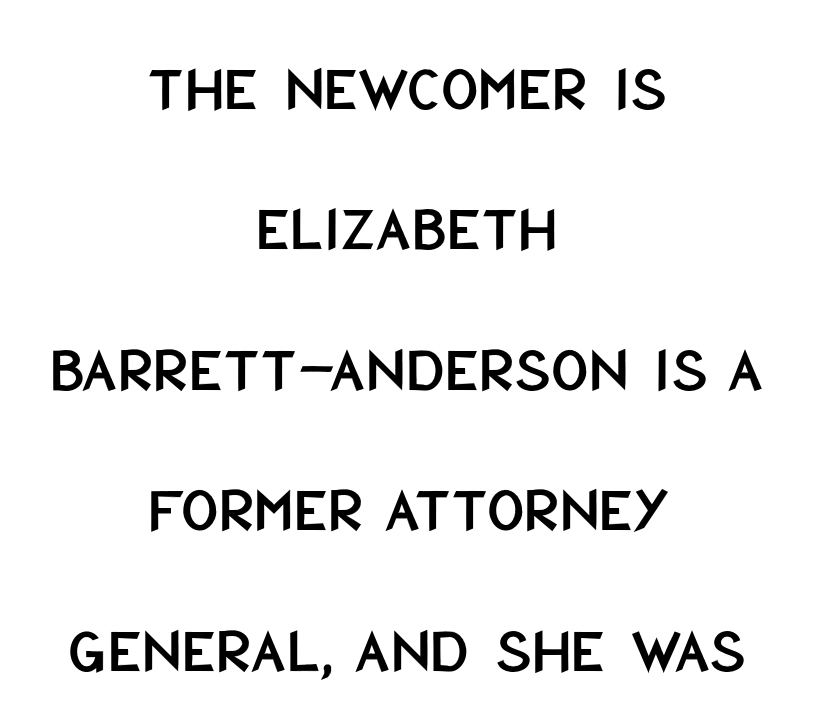
Honestly, the letter spacing is just normal — you wouldn't notice it. The face used here is a sans, in the tradition of grotesques and geometrics. Horizontal bands of white between lines are thick stripes. The passage is arranged like a title page — every line centered. Notice how the stems are strictly vertical — no italics here.
